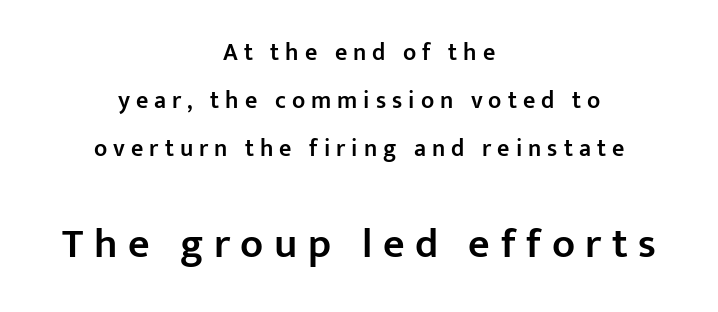
Every letter is mildly thick-stroked: semibold rather than bold. Vertical spacing — loose. Characters remain perfectly vertical along every line. The face used here appears at its bigger size in the lower chunk.
